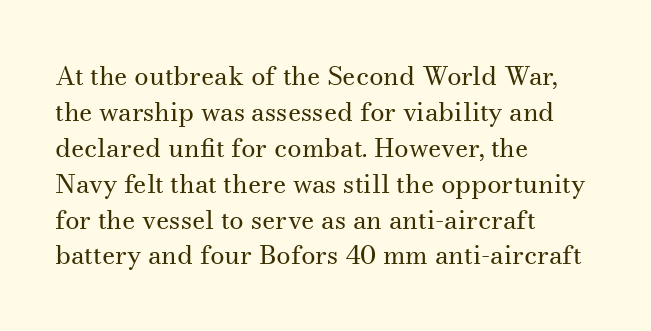
{"italic": "no", "bold": "no", "underline": "no", "align": "left", "line_spacing": "normal", "line_spacing_ratio": 1.38, "letter_spacing": "normal", "letter_spacing_em": 0.0, "glyph_px": 26}
